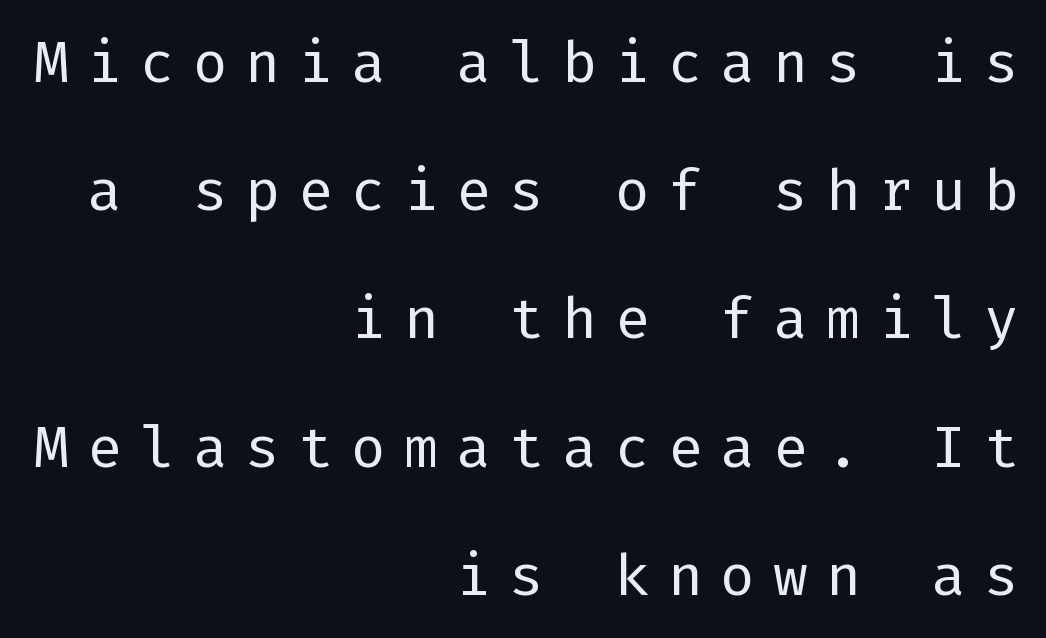
The image shows 58 px regular-weight sans-serif type, upright; set right-aligned, loose line spacing (2.21x), unusually wide letter spacing (+0.31 em), not underlined; low stroke contrast and a medium x-height.
